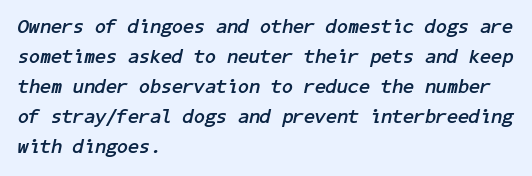
The image shows 20 px bold type, italic (leaning right); set left-aligned, normal line spacing (1.5x), normal letter spacing, not underlined.
